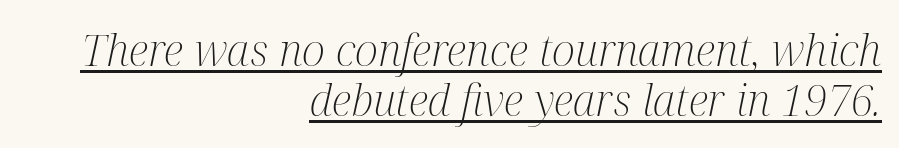
Q: Is the text bold? A: No.
Q: Is the text italic (slanted)? A: Yes, it leans right by about 12 degrees.
Q: Is the typeface a serif or a sans-serif typeface? A: Serif.
Q: Is the text underlined? A: Yes.
Q: How is the paragraph aligned? A: Right-aligned.
Q: Is the spacing between letters normal or unusually wide? A: Normal.
Q: Is the spacing between lines tight, normal or loose? A: Tight.
Q: Width (condensed, normal, or wide)? A: Condensed.
Q: Stroke contrast? A: Medium.
Q: x-height? A: Medium.
Q: Monospaced? A: No.
